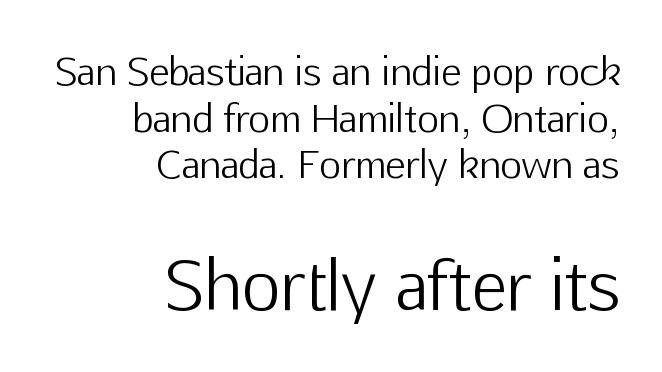
Q: Is the text bold? A: No.
Q: Is the text italic (slanted)? A: No, it is upright.
Q: Is the typeface a serif or a sans-serif typeface? A: Sans-serif.
Q: Is the text underlined? A: No.
Q: How is the paragraph aligned? A: Right-aligned.
Q: Is the spacing between letters normal or unusually wide? A: Normal.
Q: Which block of text is set in a larger size, the first (top) or the second (bottom)? A: The second (bottom) one.
Q: Width (condensed, normal, or wide)? A: Normal.
Q: Stroke contrast? A: Low.
Q: x-height? A: Medium.
Q: Monospaced? A: No.
